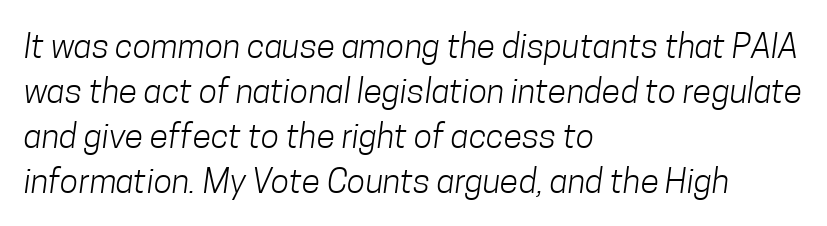
Q: Is the text bold? A: No.
Q: Is the typeface a serif or a sans-serif typeface? A: Sans-serif.
Q: Is the text underlined? A: No.
Q: How is the paragraph aligned? A: Left-aligned.
Q: Is the spacing between letters normal or unusually wide? A: Normal.
Q: Is the spacing between lines tight, normal or loose? A: Normal.
Q: Width (condensed, normal, or wide)? A: Condensed.
Q: Stroke contrast? A: Low.
Q: x-height? A: Medium.
Q: Monospaced? A: No.
